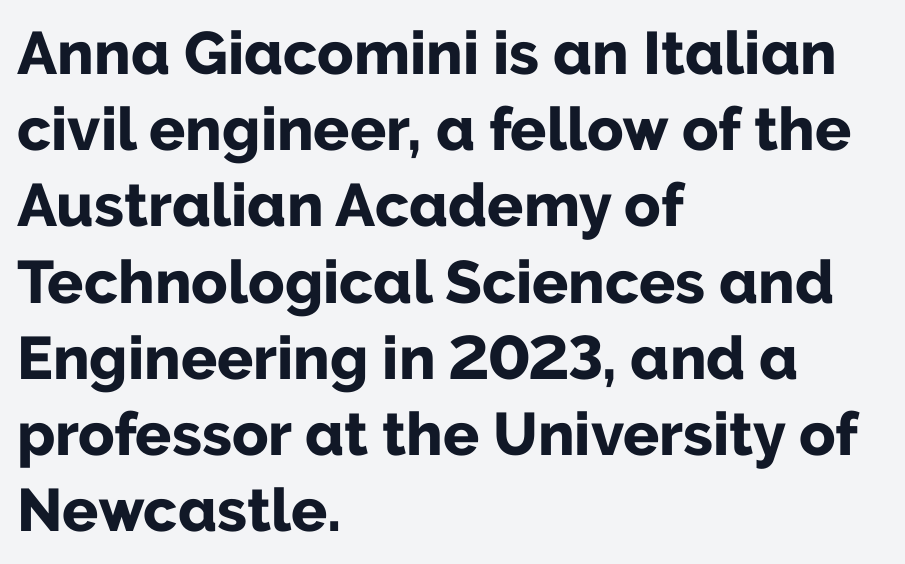
{"serif": "no", "italic": "no", "bold": "yes", "weight": "bold", "width": "normal", "stroke_contrast": "low", "x_height": "medium", "monospaced": "no", "underline": "no", "align": "left", "line_spacing": "normal", "line_spacing_ratio": 1.27, "letter_spacing": "normal", "letter_spacing_em": 0.0, "glyph_px": 60}
